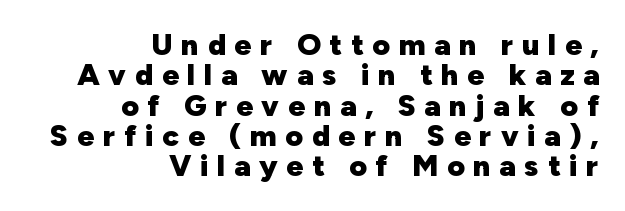
The image shows 30 px heavy sans-serif type, upright; set right-aligned, tight line spacing (1.01x), unusually wide letter spacing (+0.29 em), not underlined; low stroke contrast and a medium x-height.
